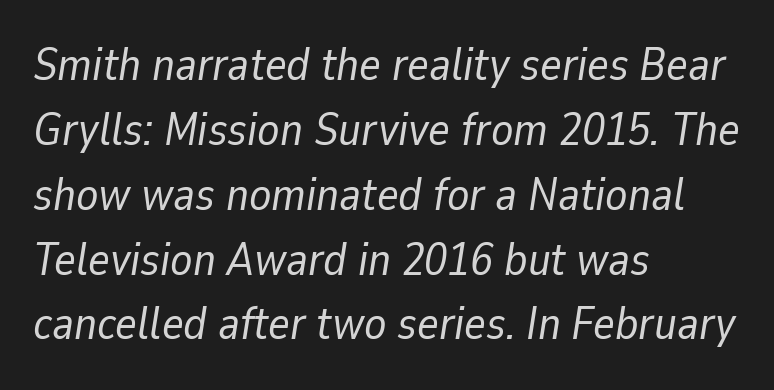
Q: Is the text bold? A: No.
Q: Is the text italic (slanted)? A: Yes, it leans right by about 9 degrees.
Q: Is the text underlined? A: No.
Q: How is the paragraph aligned? A: Left-aligned.
Q: Is the spacing between letters normal or unusually wide? A: Normal.
Q: Is the spacing between lines tight, normal or loose? A: Normal.
Q: Width (condensed, normal, or wide)? A: Normal.
Q: Stroke contrast? A: Low.
Q: x-height? A: Medium.
Q: Monospaced? A: No.
